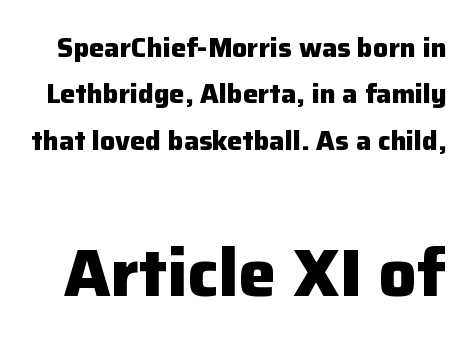
Q: Is the text bold? A: Yes.
Q: Is the text italic (slanted)? A: No, it is upright.
Q: Is the typeface a serif or a sans-serif typeface? A: Sans-serif.
Q: Is the text underlined? A: No.
Q: Is the spacing between letters normal or unusually wide? A: Normal.
Q: Which block of text is set in a larger size, the first (top) or the second (bottom)? A: The second (bottom) one.
Q: Width (condensed, normal, or wide)? A: Normal.
Q: Stroke contrast? A: Low.
Q: x-height? A: Medium.
Q: Monospaced? A: No.
